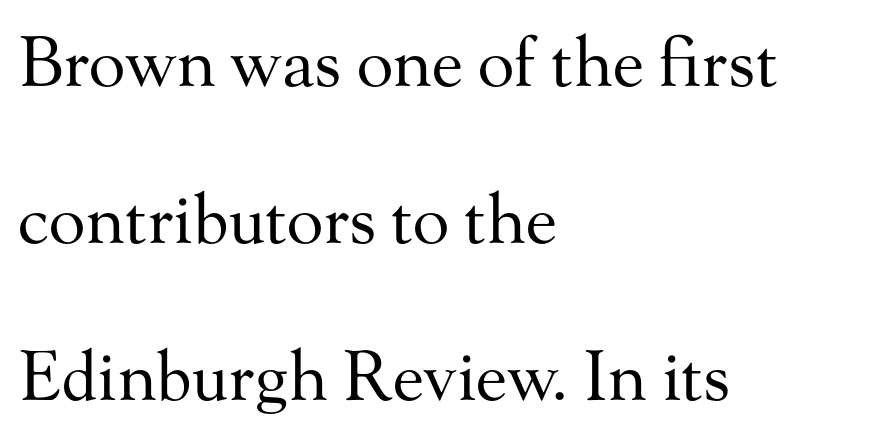
Q: Is the text bold? A: No.
Q: Is the text italic (slanted)? A: No, it is upright.
Q: Is the typeface a serif or a sans-serif typeface? A: Serif.
Q: Is the text underlined? A: No.
Q: How is the paragraph aligned? A: Left-aligned.
Q: Is the spacing between letters normal or unusually wide? A: Normal.
Q: Is the spacing between lines tight, normal or loose? A: Loose.
Q: Width (condensed, normal, or wide)? A: Normal.
Q: Stroke contrast? A: Medium.
Q: x-height? A: Small.
Q: Monospaced? A: No.
